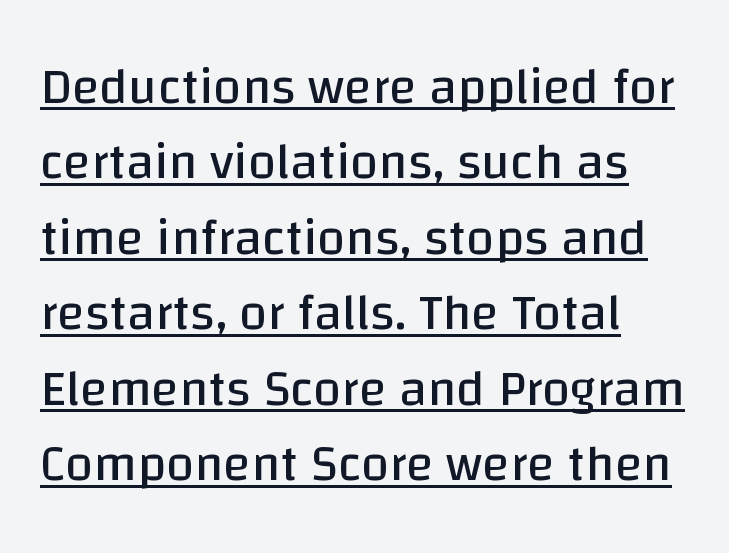
The image shows 51 px regular-weight sans-serif type, upright; set left-aligned, normal line spacing (1.48x), normal letter spacing, underlined; low stroke contrast and a large x-height.
